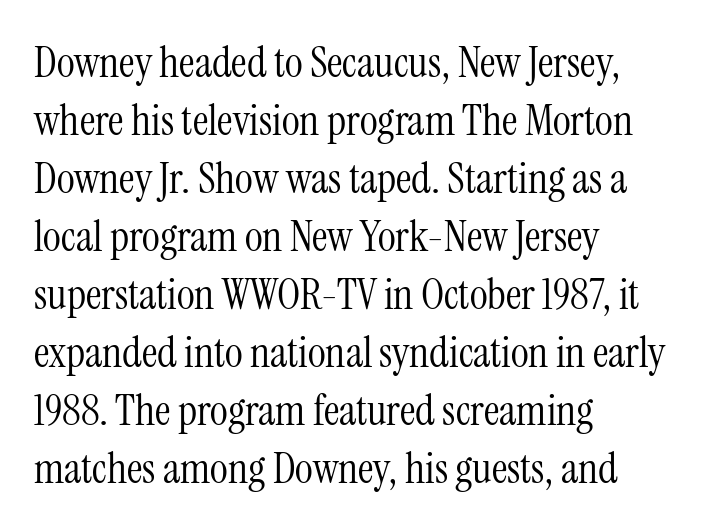
Q: Is the text bold? A: No.
Q: Is the text italic (slanted)? A: No, it is upright.
Q: Is the typeface a serif or a sans-serif typeface? A: Serif.
Q: Is the text underlined? A: No.
Q: How is the paragraph aligned? A: Left-aligned.
Q: Is the spacing between letters normal or unusually wide? A: Normal.
Q: Is the spacing between lines tight, normal or loose? A: Normal.
Q: Width (condensed, normal, or wide)? A: Condensed.
Q: Stroke contrast? A: Medium.
Q: x-height? A: Medium.
Q: Monospaced? A: No.
